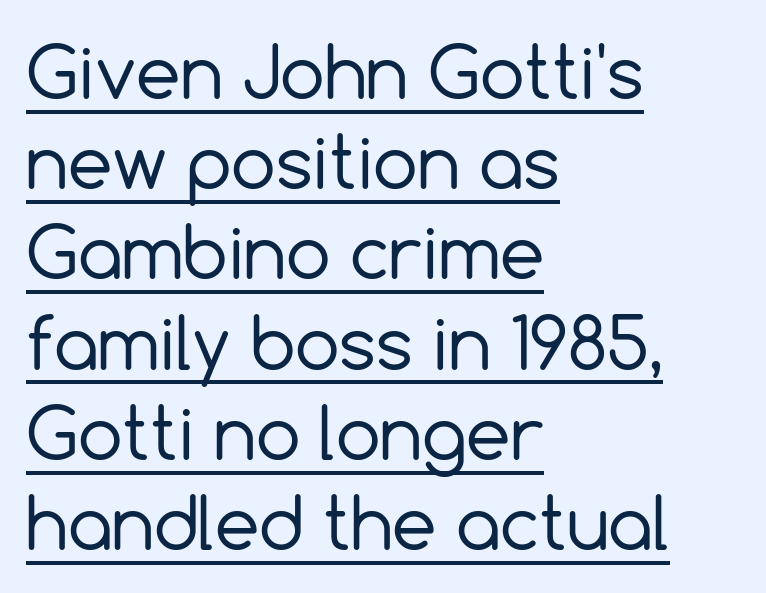
The image shows 71 px regular-weight sans-serif type, upright; set left-aligned, normal line spacing (1.27x), normal letter spacing, underlined; a medium x-height.
